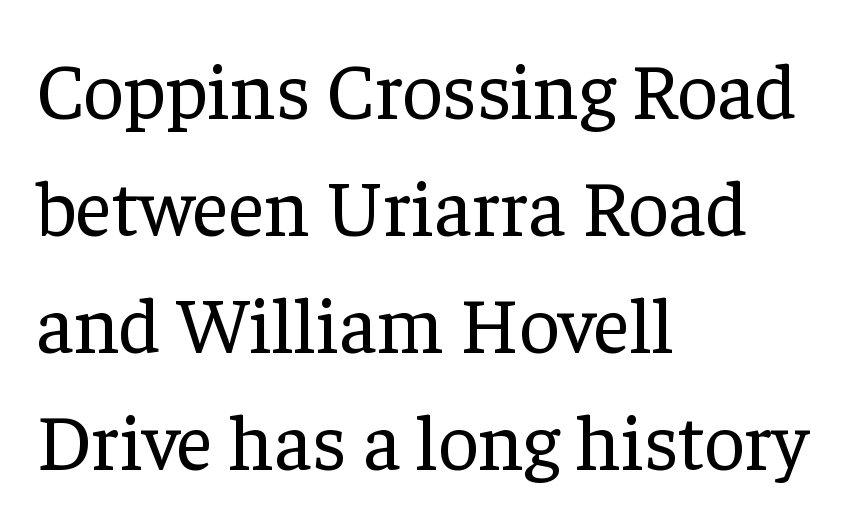
Q: Is the text bold? A: No.
Q: Is the text italic (slanted)? A: No, it is upright.
Q: Is the typeface a serif or a sans-serif typeface? A: Serif.
Q: Is the text underlined? A: No.
Q: How is the paragraph aligned? A: Left-aligned.
Q: Is the spacing between letters normal or unusually wide? A: Normal.
Q: Is the spacing between lines tight, normal or loose? A: Normal.
Q: Width (condensed, normal, or wide)? A: Normal.
Q: Stroke contrast? A: Low.
Q: x-height? A: Medium.
Q: Monospaced? A: No.
